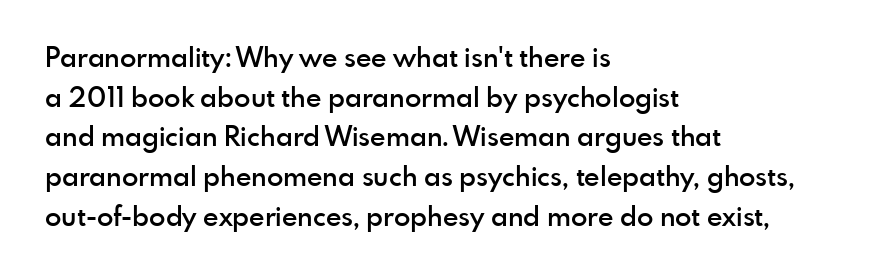
The image shows 27 px text type, upright; set left-aligned, normal line spacing (1.47x), normal letter spacing, not underlined.
